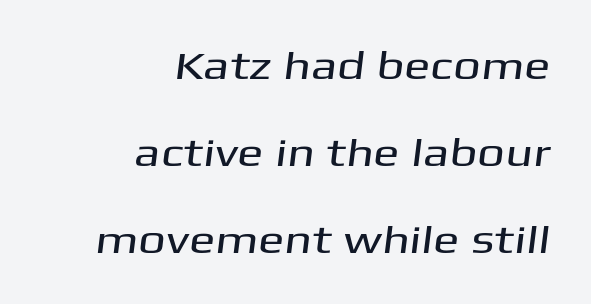
These lines are rendered in a variable-pitch font. Airy leading. Look at the tracking — it's just the regular setting, nothing added. The rag falls on the left side of this text block. This sample uses a sans-serif face.
